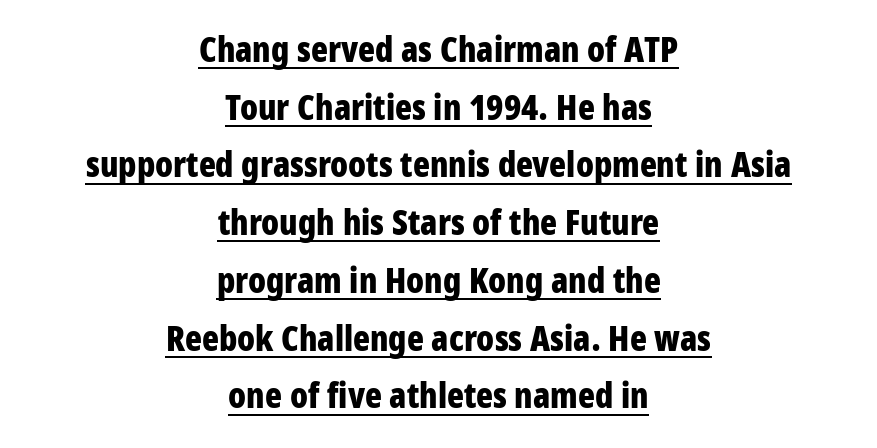
The image shows 35 px bold, condensed sans-serif type, upright; set centered, normal line spacing (1.65x), normal letter spacing, underlined; low stroke contrast and a large x-height.
